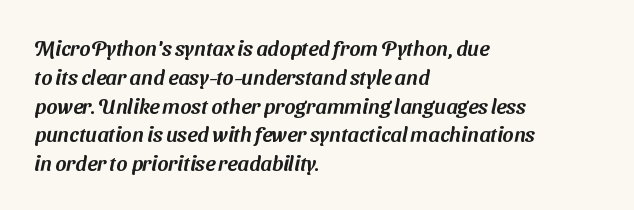
The area under the type is left untouched. In CSS terms this would be text-align: left. The lines sit at an ordinary, default distance from one another. The rendering keeps characters at their native spacing.
